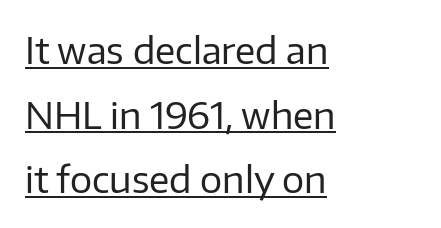
The lettering stays uniformly vertical, giving the passage a roman look. What stands out about the letter spacing? Nothing — it is the standard amount. The designer went with a sans here, leaving each stem footless. The typesetter chose a ragged-right arrangement here. Quick note: underline on.
